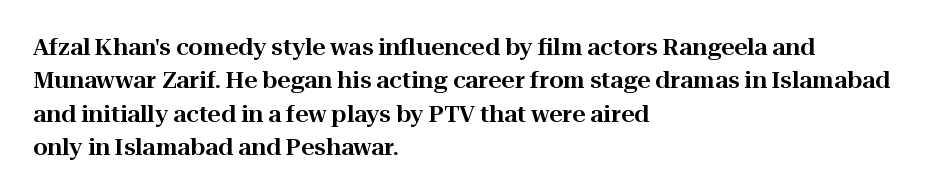
{"italic": "no", "underline": "no", "align": "left", "line_spacing": "normal", "line_spacing_ratio": 1.45, "letter_spacing": "normal", "letter_spacing_em": 0.0, "glyph_px": 23}
